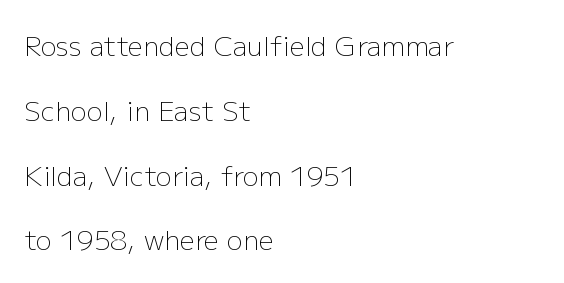
Nope, not italic — everything's standing straight. The string is rendered with underlining switched off. The rendering anchors every line to the left-hand side. Compared with typical paragraphs, the rows here are farther apart. Spacing between characters is what you'd get straight out of the box. Stroke mass is kept to a normal reading level or below.
